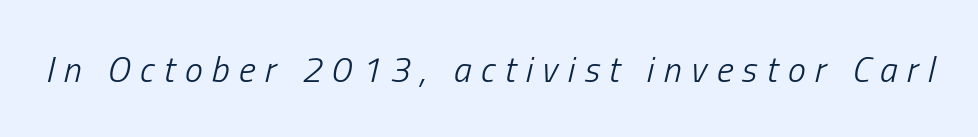
Q: Is the text bold? A: No.
Q: Is the text italic (slanted)? A: Yes, it leans right by about 13 degrees.
Q: Is the text underlined? A: No.
Q: Is the spacing between letters normal or unusually wide? A: Unusually wide.
Q: Width (condensed, normal, or wide)? A: Condensed.
Q: Stroke contrast? A: Low.
Q: x-height? A: Medium.
Q: Monospaced? A: No.
